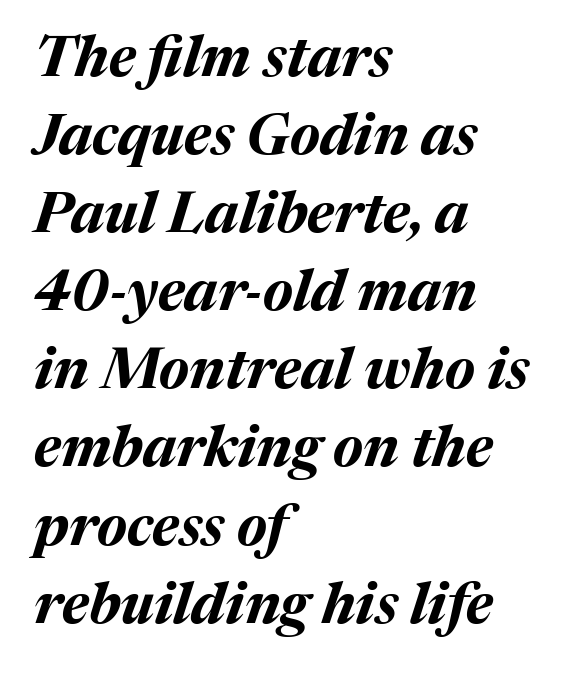
Q: Is the text bold? A: Yes.
Q: Is the text italic (slanted)? A: Yes, it leans right by about 17 degrees.
Q: Is the text underlined? A: No.
Q: How is the paragraph aligned? A: Left-aligned.
Q: Is the spacing between letters normal or unusually wide? A: Normal.
Q: Is the spacing between lines tight, normal or loose? A: Normal.
Q: Width (condensed, normal, or wide)? A: Normal.
Q: Stroke contrast? A: Medium.
Q: x-height? A: Medium.
Q: Monospaced? A: No.
